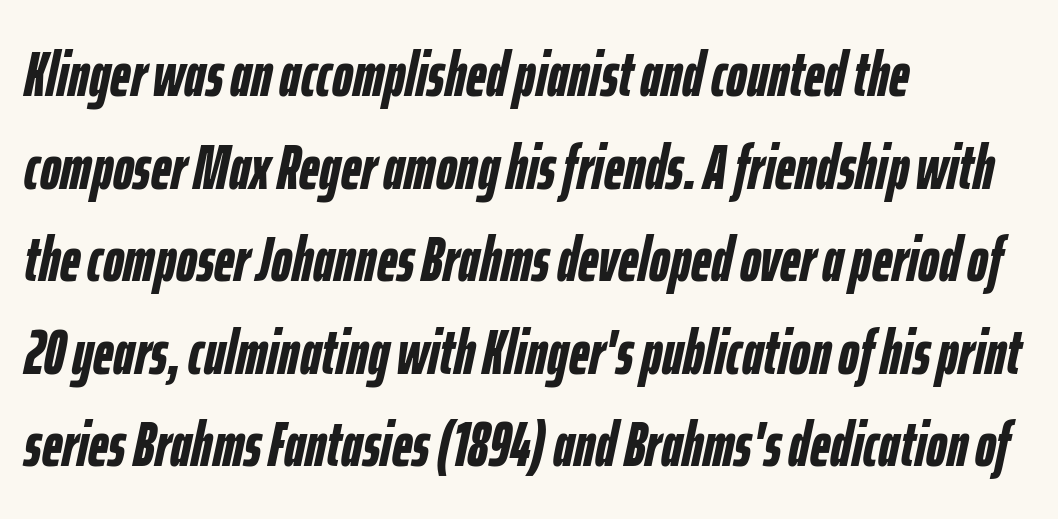
{"italic": "yes", "lean": "right", "slant_degrees": 12, "bold": "yes", "weight": "semibold", "width": "condensed", "stroke_contrast": "low", "x_height": "medium", "monospaced": "no", "underline": "no", "align": "left", "line_spacing": "normal", "line_spacing_ratio": 1.47, "letter_spacing": "normal", "letter_spacing_em": 0.0, "glyph_px": 63}
